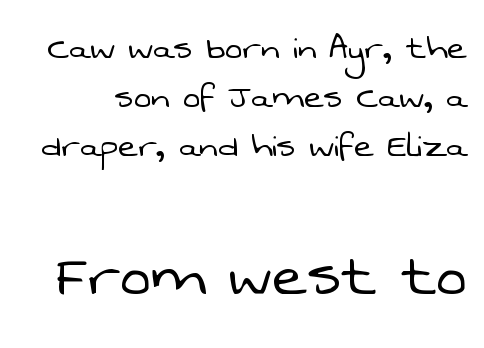
The face used here is rendered with its standard letterfit. Regarding serifs, this sample does without them. The face used here is proportionally spaced, like ordinary book or web type. The strokes carry an ordinary text weight at most.
